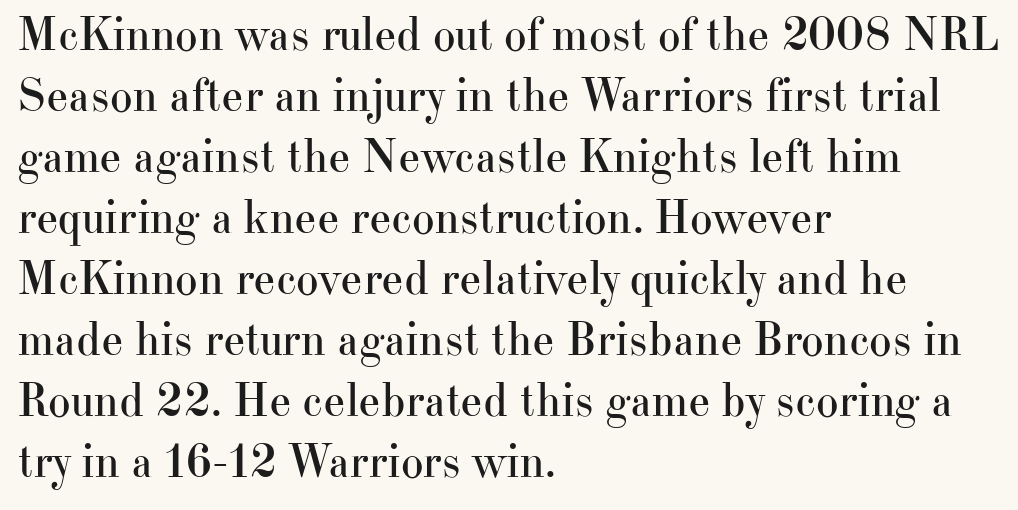
Q: Is the text bold? A: No.
Q: Is the text italic (slanted)? A: No, it is upright.
Q: Is the typeface a serif or a sans-serif typeface? A: Serif.
Q: Is the text underlined? A: No.
Q: How is the paragraph aligned? A: Left-aligned.
Q: Is the spacing between letters normal or unusually wide? A: Normal.
Q: Is the spacing between lines tight, normal or loose? A: Normal.
Q: Width (condensed, normal, or wide)? A: Normal.
Q: Stroke contrast? A: High.
Q: x-height? A: Small.
Q: Monospaced? A: No.
